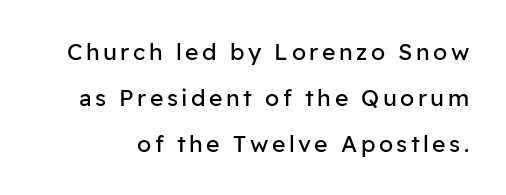
The image shows 23 px text type, upright; set loose line spacing (2.0x), not underlined.
